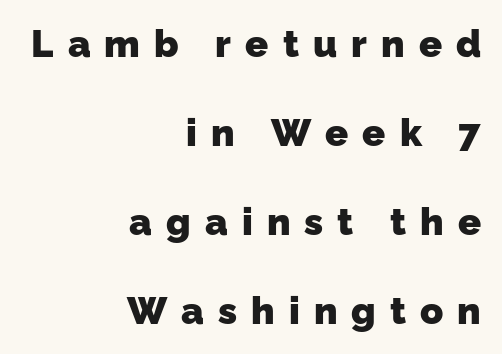
{"serif": "no", "bold": "yes", "weight": "heavy", "width": "normal", "stroke_contrast": "low", "x_height": "medium", "monospaced": "no", "underline": "no", "align": "right", "line_spacing": "loose", "line_spacing_ratio": 2.34, "letter_spacing": "wide", "letter_spacing_em": 0.37, "glyph_px": 38}
